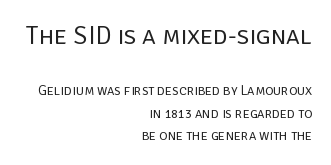
The image shows 26 px text type, upright; set right-aligned, normal line spacing (1.6x), normal letter spacing, not underlined; the first (top) block is 1.86x larger.
